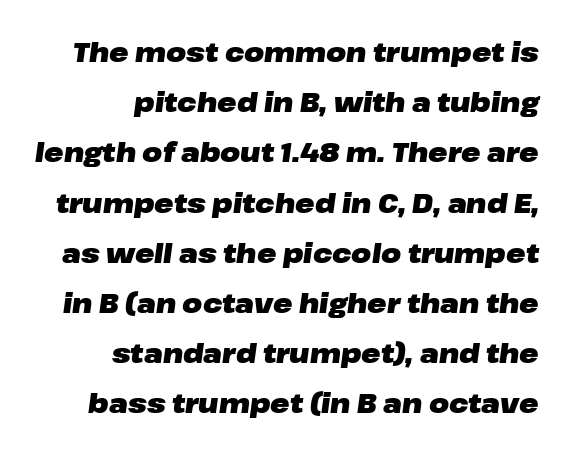
Rule under the text: the space is simply empty. Honestly, the letter spacing is just normal — you wouldn't notice it. Summary of vertical rhythm: relaxed, with wide interline spacing. The setting favours the right margin, as signatures and pull-quotes sometimes do.
